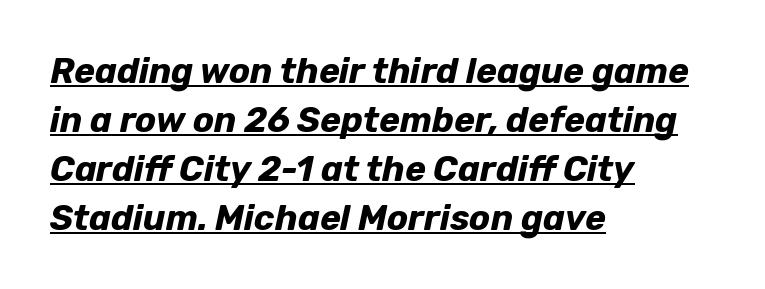
Every letter is thick-stroked: bold, no question. Style check: oblique. Short and long lines alike share a common starting point at left. You can see a thin bar hugging the bottom of the glyphs.
